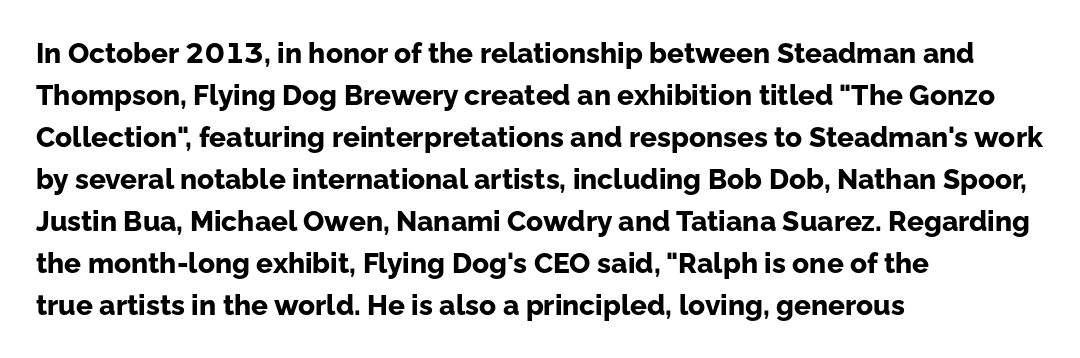
Q: Is the text bold? A: Yes.
Q: Is the text italic (slanted)? A: No, it is upright.
Q: Is the typeface a serif or a sans-serif typeface? A: Sans-serif.
Q: Is the text underlined? A: No.
Q: How is the paragraph aligned? A: Left-aligned.
Q: Is the spacing between letters normal or unusually wide? A: Normal.
Q: Is the spacing between lines tight, normal or loose? A: Normal.
Q: Width (condensed, normal, or wide)? A: Normal.
Q: Stroke contrast? A: Low.
Q: x-height? A: Medium.
Q: Monospaced? A: No.
